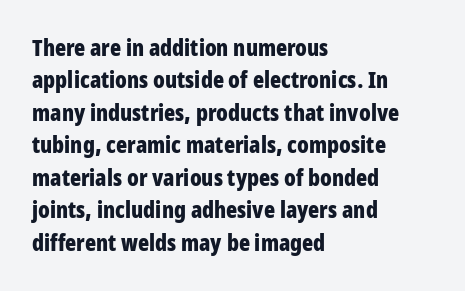
The space directly below the letters is spotless. A dark, heavy texture on the line: the type is bold. Every row of glyphs begins at an identical x-position on the left. Posture: vertical.
